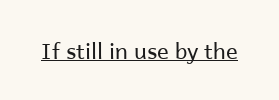
Q: Is the text bold? A: No.
Q: Is the text italic (slanted)? A: No, it is upright.
Q: Is the text underlined? A: Yes.
Q: Is the spacing between letters normal or unusually wide? A: Normal.
